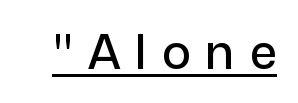
The gaps between neighbouring characters are conspicuously large. A sans-serif font was chosen for this passage. The words here are underlined. Each letter keeps its own natural width here, so spacing adapts to shape. The font's upright variant was chosen for this text.
